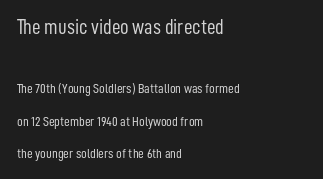
Q: Is the text bold? A: No.
Q: Is the text italic (slanted)? A: No, it is upright.
Q: Is the text underlined? A: No.
Q: How is the paragraph aligned? A: Left-aligned.
Q: Is the spacing between letters normal or unusually wide? A: Normal.
Q: Is the spacing between lines tight, normal or loose? A: Loose.
Q: Which block of text is set in a larger size, the first (top) or the second (bottom)? A: The first (top) one.
